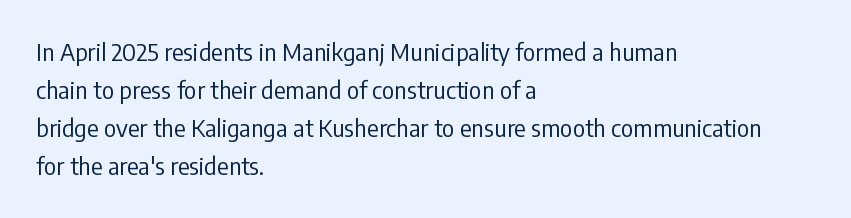
{"italic": "no", "bold": "no", "underline": "no", "align": "left", "line_spacing": "normal", "line_spacing_ratio": 1.59, "letter_spacing": "normal", "letter_spacing_em": 0.0, "glyph_px": 24}
